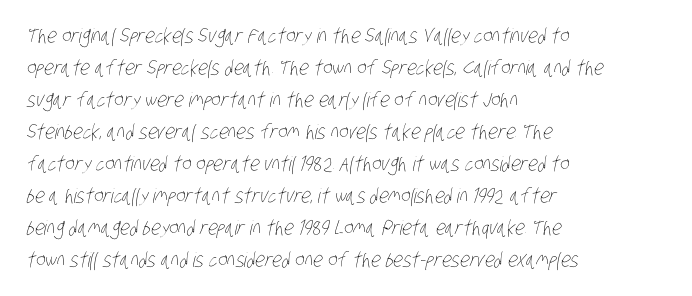
The passage shown has conventional tracking throughout. The vertical gap from one line to the next is medium. Unmarked baselines from the first word to the last. The letterforms sit at book weight or below. A student would call this left alignment; a typographer would say flush left, rag right.
